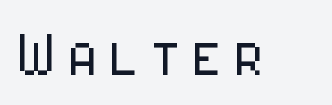
{"serif": "no", "italic": "no", "bold": "no", "weight": "light", "width": "condensed", "stroke_contrast": "low", "x_height": "medium", "monospaced": "no", "underline": "no", "glyph_px": 72}
